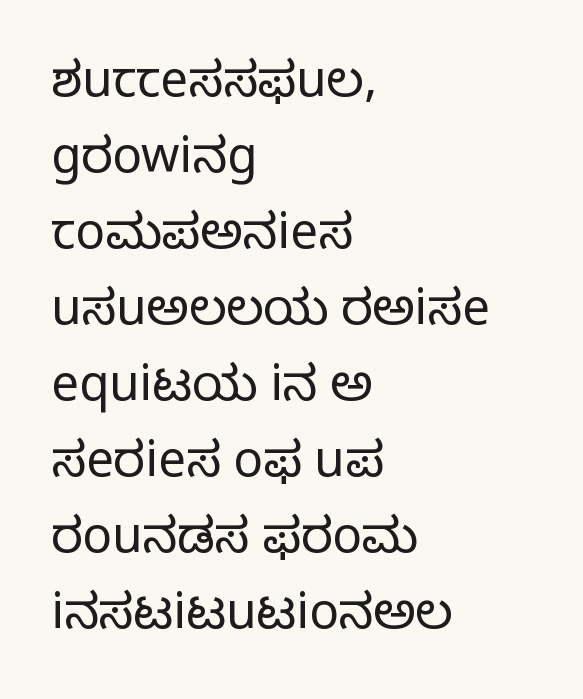
{"serif": "no", "italic": "no", "bold": "no", "weight": "light", "width": "normal", "stroke_contrast": "low", "x_height": "medium", "monospaced": "no", "underline": "no", "align": "left", "line_spacing": "normal", "line_spacing_ratio": 1.55, "letter_spacing": "normal", "letter_spacing_em": 0.0, "glyph_px": 49}
